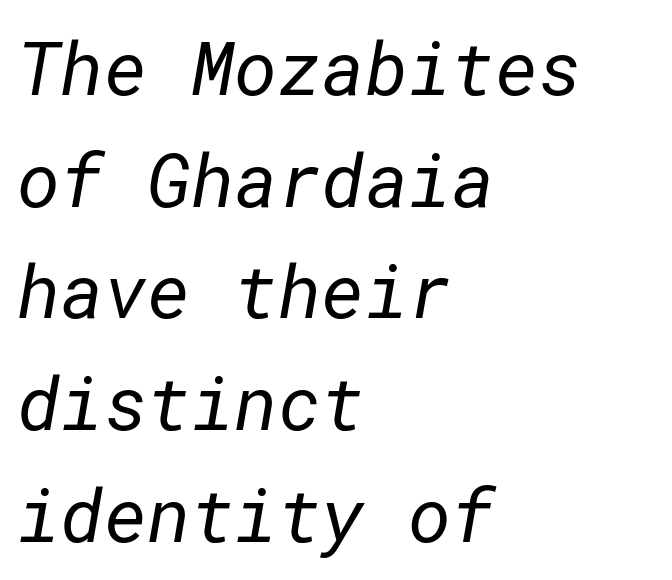
Does the copy run flush right? No — it runs flush left. A normal amount of white space separates one row of letters from the next. Check where the strokes stop: nothing finishes them off — pure sans. Does extra space separate the letters? No, they use regular spacing.
